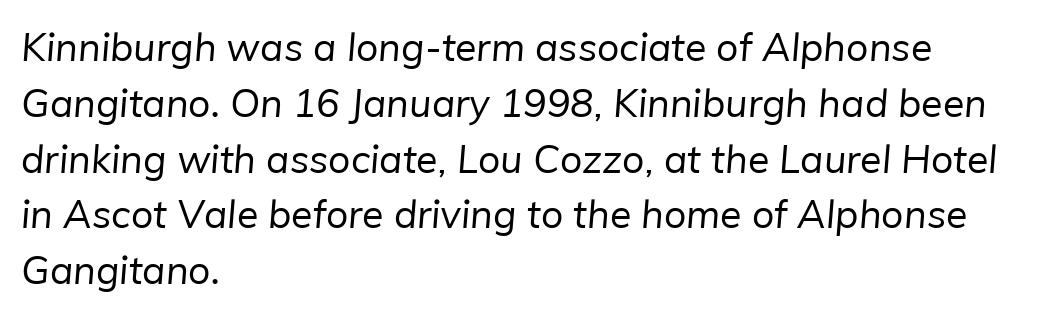
{"serif": "no", "bold": "no", "weight": "regular", "width": "normal", "stroke_contrast": "low", "x_height": "medium", "monospaced": "no", "underline": "no", "align": "left", "line_spacing": "normal", "line_spacing_ratio": 1.43, "letter_spacing": "normal", "letter_spacing_em": 0.0, "glyph_px": 39}
